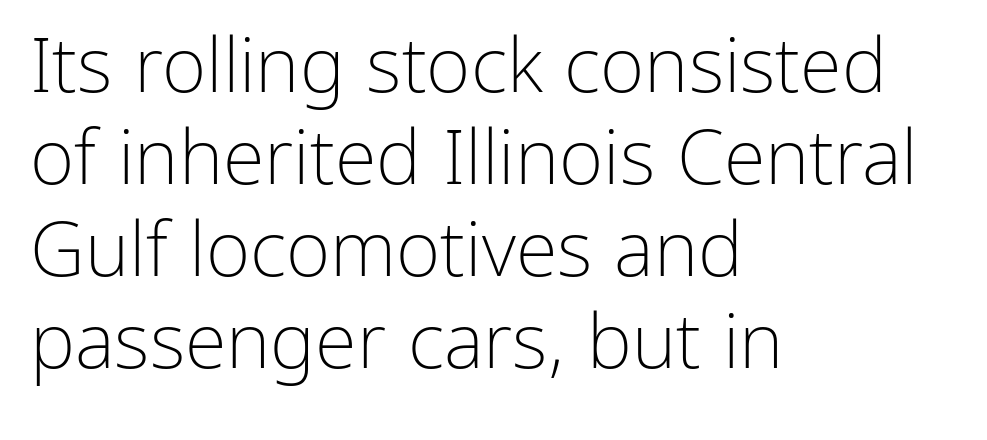
Unlike italic type, these characters show no tilt at all. Decoration check: the copy has no underline. No extra tracking has been applied to these lines. No extra ink here — the face is not bold. Proportional: the letters do not fall into vertical columns.
